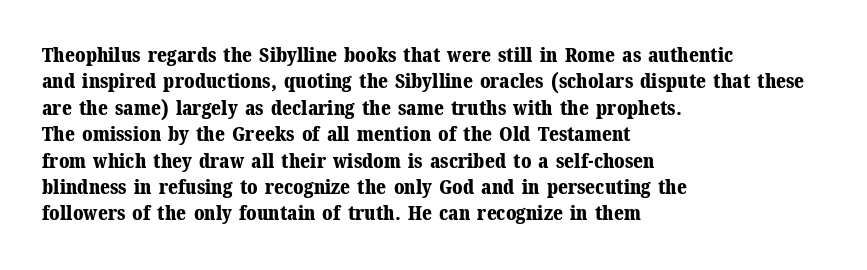
{"italic": "no", "bold": "yes", "underline": "no", "align": "left", "line_spacing": "normal", "line_spacing_ratio": 1.32, "letter_spacing": "normal", "letter_spacing_em": 0.0, "glyph_px": 20}
